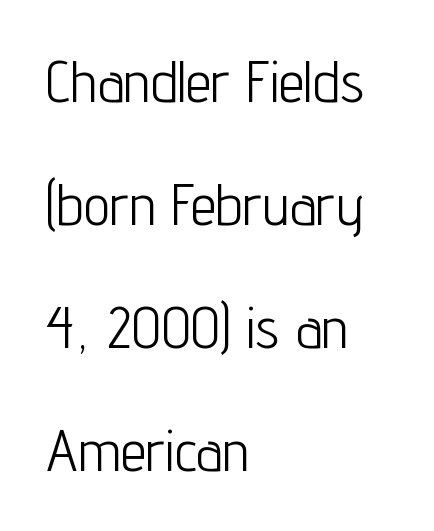
The image shows 58 px light, condensed sans-serif type, upright; set left-aligned, loose line spacing (2.12x), normal letter spacing, not underlined; low stroke contrast and a medium x-height.
